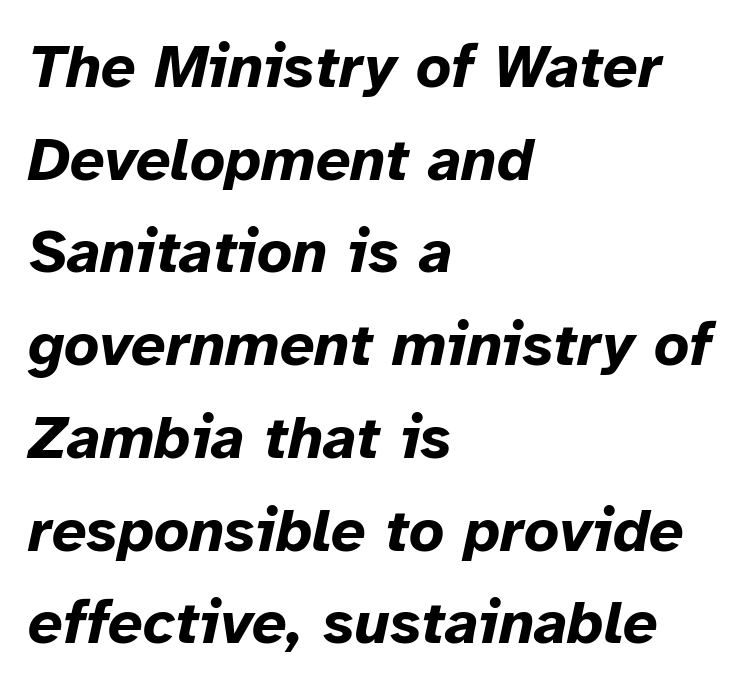
The image shows 61 px bold type, italic (leaning right); set left-aligned, normal line spacing (1.52x), normal letter spacing, not underlined; low stroke contrast and a medium x-height.
